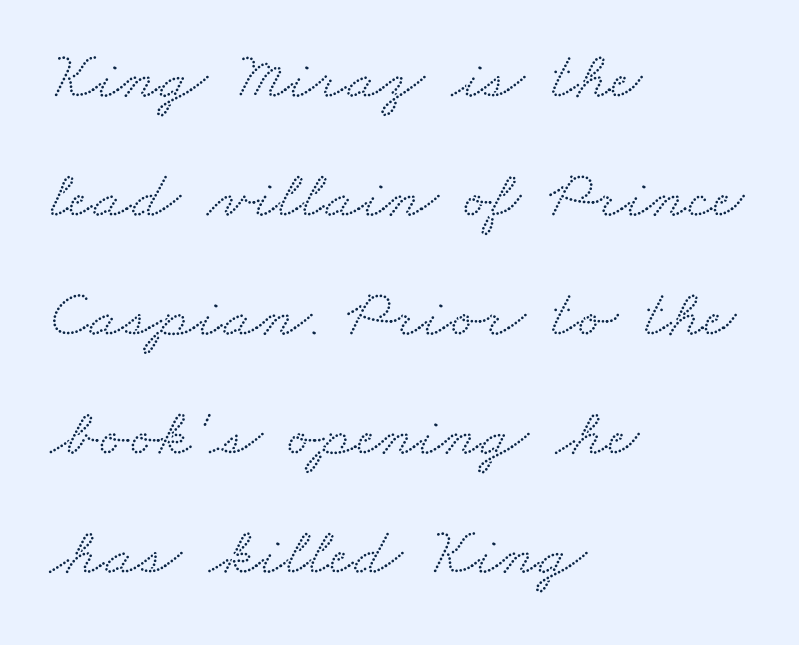
The image shows 68 px wide serif type; set left-aligned, line spacing 1.75x, normal letter spacing, not underlined; medium stroke contrast and a small x-height.
